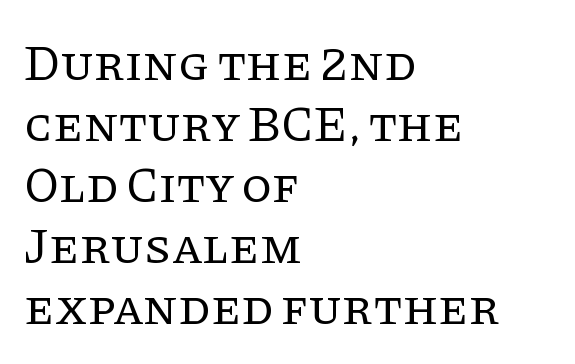
{"serif": "yes", "italic": "no", "bold": "no", "weight": "regular", "width": "normal", "stroke_contrast": "low", "x_height": "large", "monospaced": "no", "underline": "no", "align": "left", "line_spacing_ratio": 1.22, "letter_spacing": "normal", "letter_spacing_em": 0.0, "glyph_px": 50}
